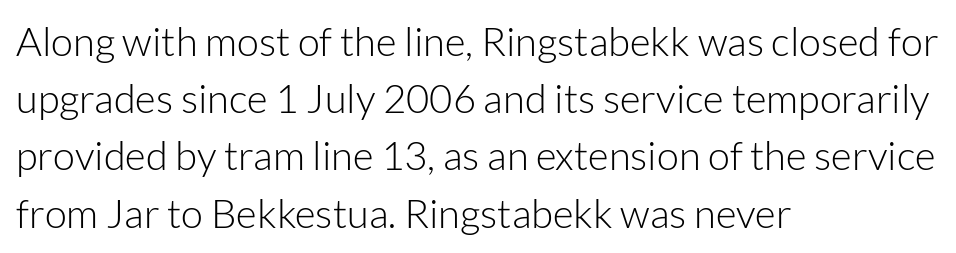
Q: Is the text bold? A: No.
Q: Is the text italic (slanted)? A: No, it is upright.
Q: Is the typeface a serif or a sans-serif typeface? A: Sans-serif.
Q: Is the text underlined? A: No.
Q: How is the paragraph aligned? A: Left-aligned.
Q: Is the spacing between letters normal or unusually wide? A: Normal.
Q: Is the spacing between lines tight, normal or loose? A: Normal.
Q: Width (condensed, normal, or wide)? A: Normal.
Q: Stroke contrast? A: Low.
Q: x-height? A: Medium.
Q: Monospaced? A: No.
